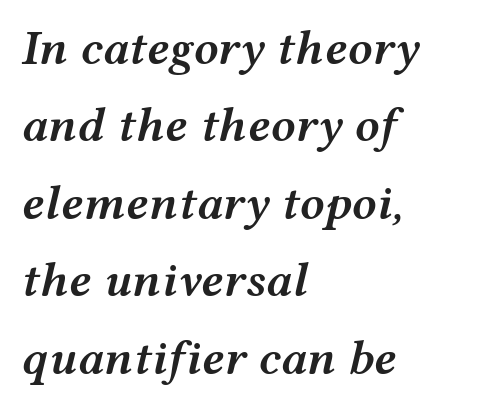
Q: Is the text bold? A: Semi-bold.
Q: Is the text italic (slanted)? A: Yes, it leans right by about 12 degrees.
Q: Is the text underlined? A: No.
Q: How is the paragraph aligned? A: Left-aligned.
Q: Is the spacing between letters normal or unusually wide? A: Normal.
Q: Is the spacing between lines tight, normal or loose? A: Normal.
Q: Width (condensed, normal, or wide)? A: Wide.
Q: Stroke contrast? A: Medium.
Q: x-height? A: Medium.
Q: Monospaced? A: No.
